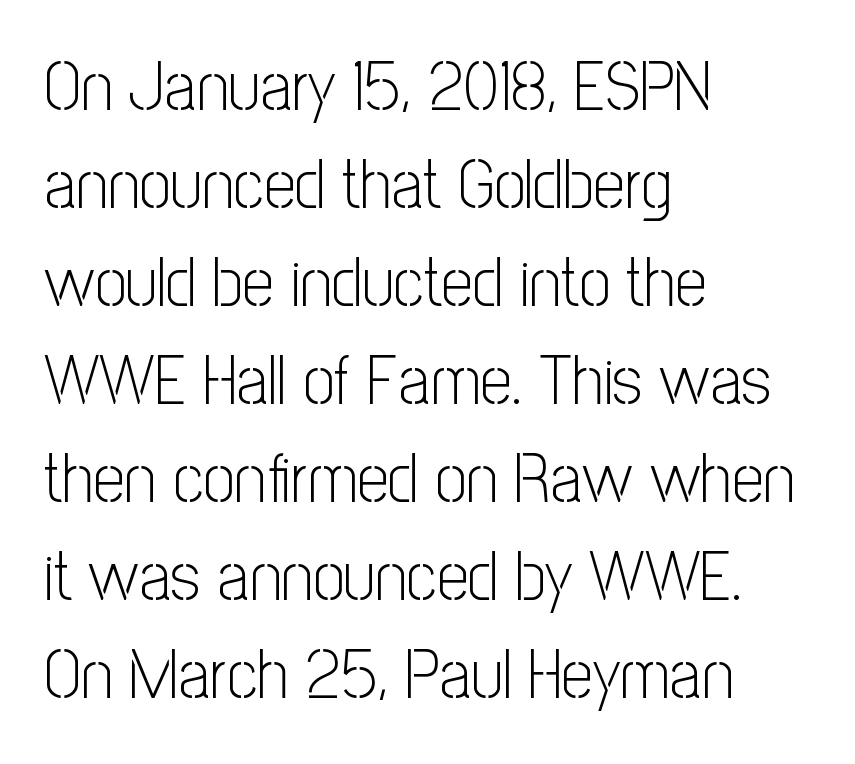
In CSS terms this would be text-align: left. Vertical strokes here are truly vertical. Line spacing here is normal. Unmarked baselines from the first word to the last. The letters advance in unequal steps, a hallmark of proportional type.
